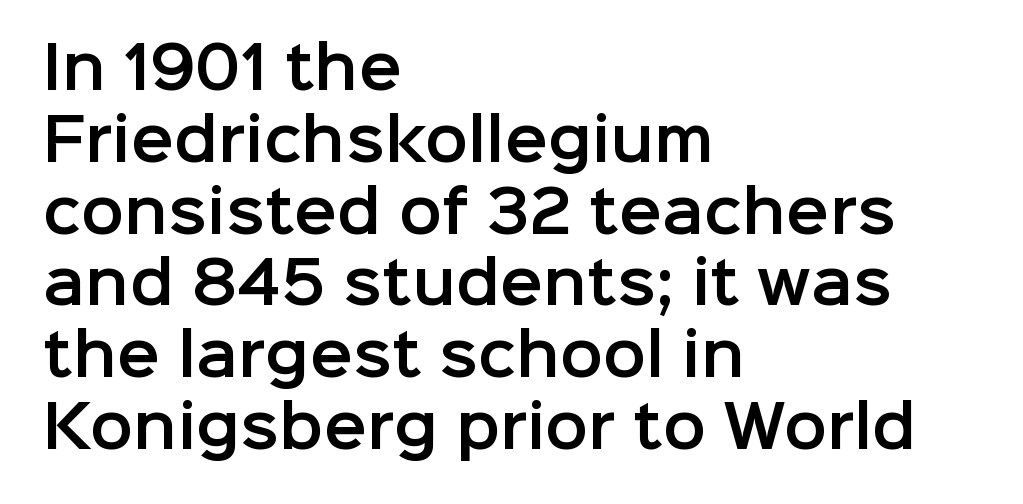
The string is rendered with underlining switched off. When letters stand straight like this, we call the style roman or upright. This sample keeps an unexceptional amount of space between lines. Varying glyph widths throughout — classic text-font behaviour. Each letter's strokes conclude bluntly, with no projecting serifs.
